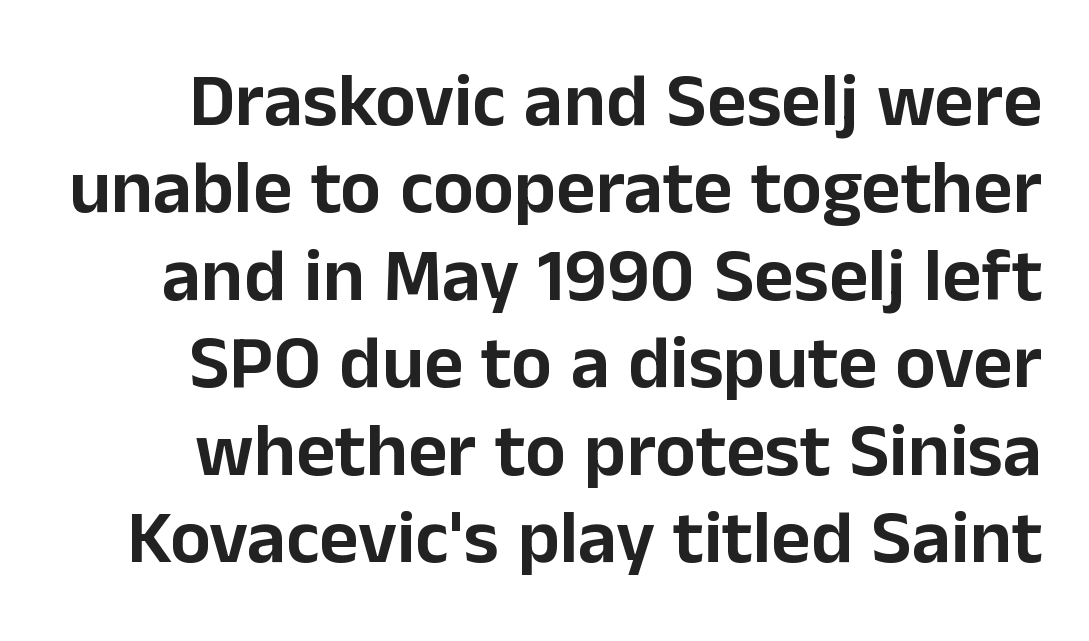
The image shows 76 px sans-serif type, upright; set tight line spacing (1.15x), normal letter spacing, not underlined; low stroke contrast and a medium x-height.
